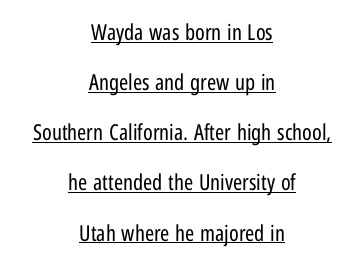
Q: Is the text bold? A: No.
Q: Is the text italic (slanted)? A: No, it is upright.
Q: Is the text underlined? A: Yes.
Q: How is the paragraph aligned? A: Centered.
Q: Is the spacing between letters normal or unusually wide? A: Normal.
Q: Is the spacing between lines tight, normal or loose? A: Loose.
